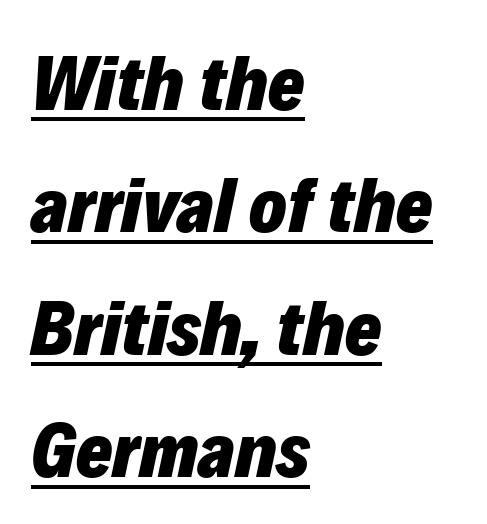
The image shows 78 px heavy type, italic (leaning right); set left-aligned, normal line spacing (1.57x), normal letter spacing, underlined; low stroke contrast and a medium x-height.
